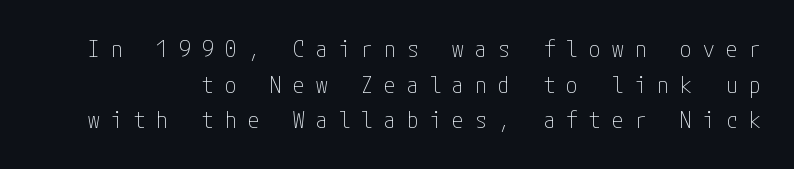
The image shows 23 px text type, upright; set normal line spacing (1.55x), unusually wide letter spacing (+0.49 em), not underlined.
